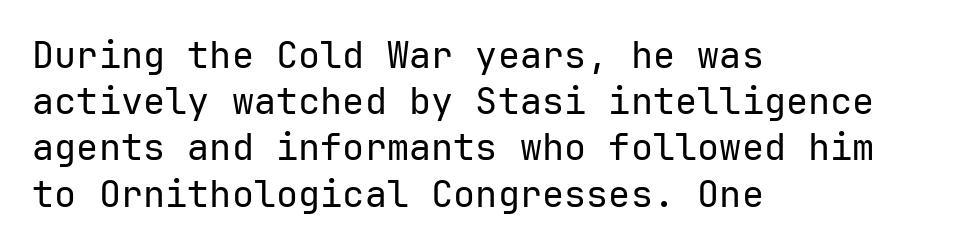
Q: Is the text bold? A: No.
Q: Is the text italic (slanted)? A: No, it is upright.
Q: Is the typeface a serif or a sans-serif typeface? A: Sans-serif.
Q: Is the text underlined? A: No.
Q: How is the paragraph aligned? A: Left-aligned.
Q: Is the spacing between letters normal or unusually wide? A: Normal.
Q: Is the spacing between lines tight, normal or loose? A: Normal.
Q: Width (condensed, normal, or wide)? A: Normal.
Q: Stroke contrast? A: Low.
Q: x-height? A: Medium.
